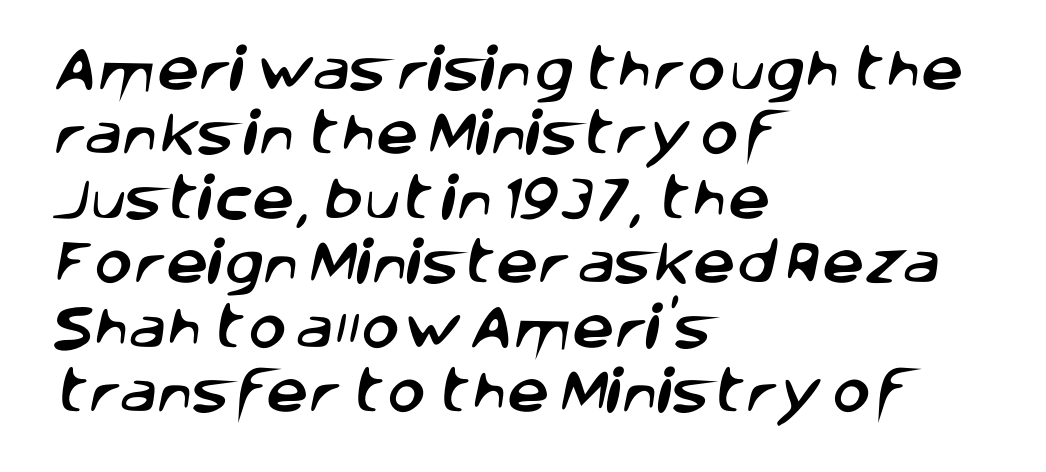
Q: Is the typeface a serif or a sans-serif typeface? A: Sans-serif.
Q: Is the text underlined? A: No.
Q: How is the paragraph aligned? A: Left-aligned.
Q: Is the spacing between letters normal or unusually wide? A: Normal.
Q: Is the spacing between lines tight, normal or loose? A: Normal.
Q: Width (condensed, normal, or wide)? A: Normal.
Q: Stroke contrast? A: Low.
Q: x-height? A: Large.
Q: Monospaced? A: No.
